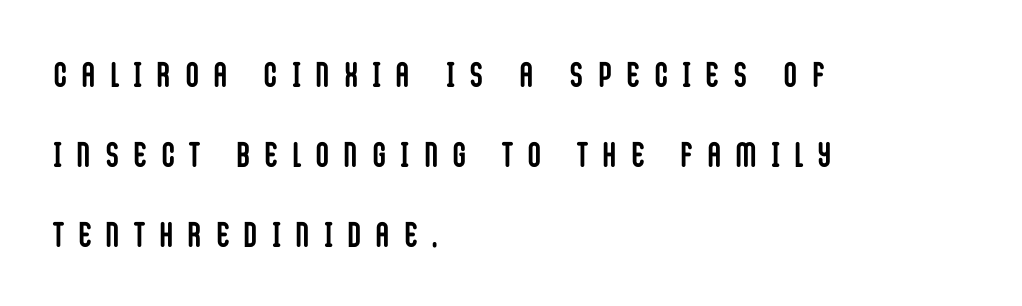
The image shows 35 px semibold, condensed sans-serif type, upright; set left-aligned, loose line spacing (2.28x), unusually wide letter spacing (+0.45 em), not underlined; low stroke contrast and a large x-height.
